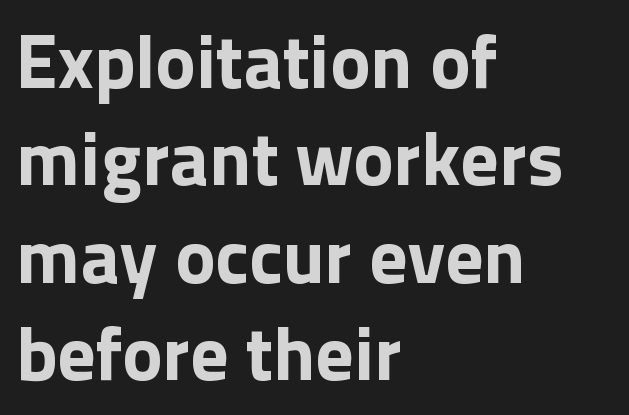
Decoration check: the copy has no underline. Proportional: the letters do not fall into vertical columns. This sample keeps an unexceptional amount of space between lines. A student would call this left alignment; a typographer would say flush left, rag right. These words are printed bold, with thick strokes throughout. The passage shown has conventional tracking throughout.
